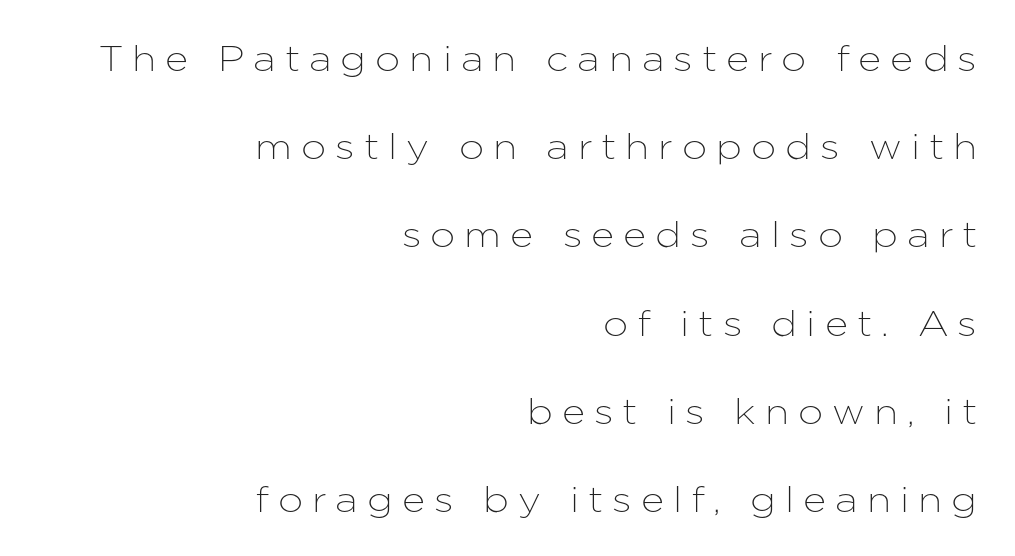
Q: Is the text italic (slanted)? A: No, it is upright.
Q: Is the typeface a serif or a sans-serif typeface? A: Sans-serif.
Q: Is the text underlined? A: No.
Q: How is the paragraph aligned? A: Right-aligned.
Q: Is the spacing between letters normal or unusually wide? A: Unusually wide.
Q: Is the spacing between lines tight, normal or loose? A: Loose.
Q: Width (condensed, normal, or wide)? A: Normal.
Q: Stroke contrast? A: Low.
Q: x-height? A: Medium.
Q: Monospaced? A: No.
